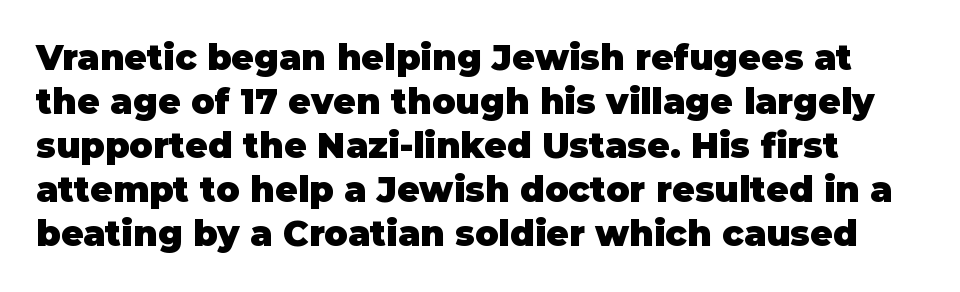
The image shows 35 px heavy sans-serif type, upright; set normal line spacing (1.26x), normal letter spacing, not underlined; low stroke contrast and a large x-height.
